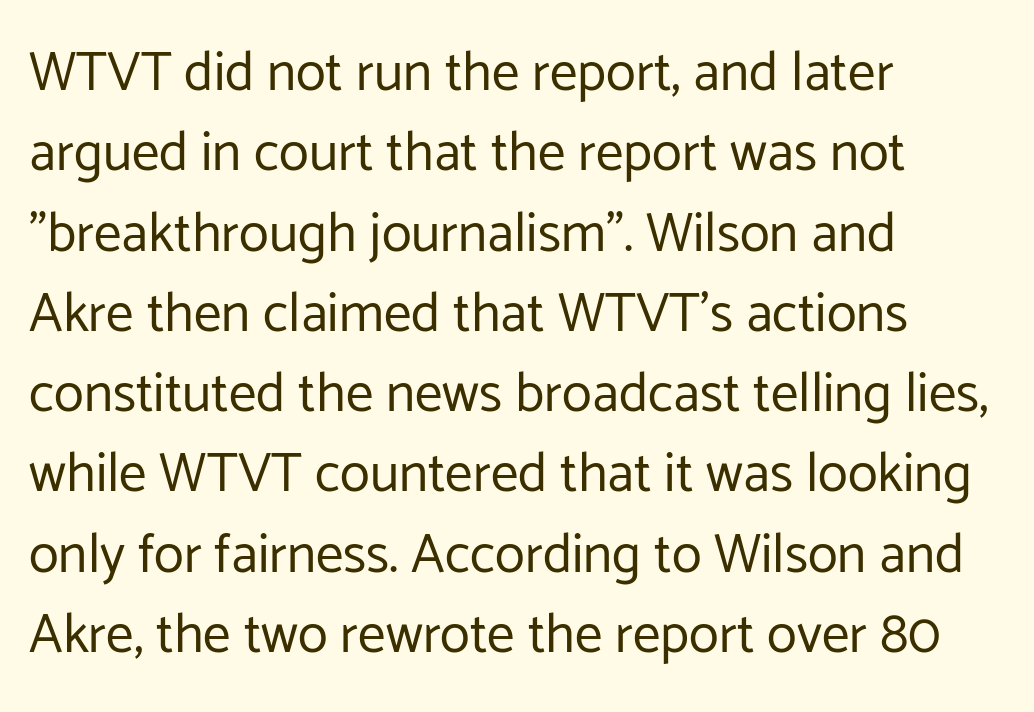
The image shows 55 px regular-weight sans-serif type, upright; set left-aligned, normal line spacing (1.46x), normal letter spacing, not underlined; low stroke contrast and a medium x-height.
